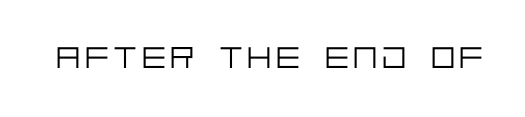
Q: Is the text bold? A: No.
Q: Is the text italic (slanted)? A: No, it is upright.
Q: Is the typeface a serif or a sans-serif typeface? A: Sans-serif.
Q: Is the text underlined? A: No.
Q: Width (condensed, normal, or wide)? A: Normal.
Q: Stroke contrast? A: Low.
Q: x-height? A: Large.
